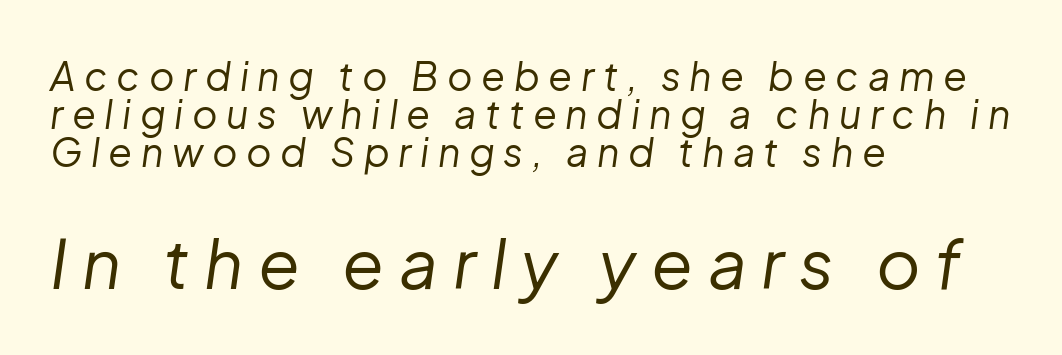
{"italic": "yes", "lean": "right", "slant_degrees": 8, "bold": "no", "weight": "regular", "width": "normal", "stroke_contrast": "low", "x_height": "medium", "monospaced": "no", "underline": "no", "align": "left", "line_spacing": "tight", "line_spacing_ratio": 0.97, "letter_spacing": "wide", "letter_spacing_em": 0.22, "larger_block": "second", "size_ratio": 1.74, "glyph_px": 68}
